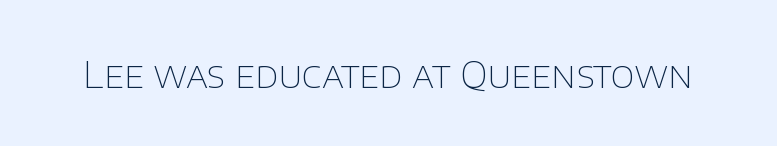
{"serif": "no", "italic": "no", "bold": "no", "weight": "thin", "width": "normal", "stroke_contrast": "low", "x_height": "large", "monospaced": "no", "underline": "no", "letter_spacing": "normal", "letter_spacing_em": 0.0, "glyph_px": 37}
